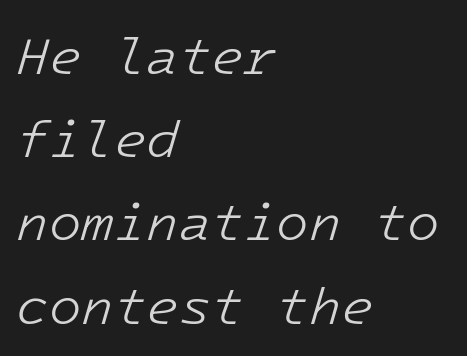
Q: Is the text bold? A: No.
Q: Is the text italic (slanted)? A: Yes, it leans right by about 16 degrees.
Q: Is the text underlined? A: No.
Q: How is the paragraph aligned? A: Left-aligned.
Q: Is the spacing between letters normal or unusually wide? A: Normal.
Q: Is the spacing between lines tight, normal or loose? A: Normal.
Q: Width (condensed, normal, or wide)? A: Normal.
Q: Stroke contrast? A: Low.
Q: x-height? A: Medium.
Q: Monospaced? A: Yes.
